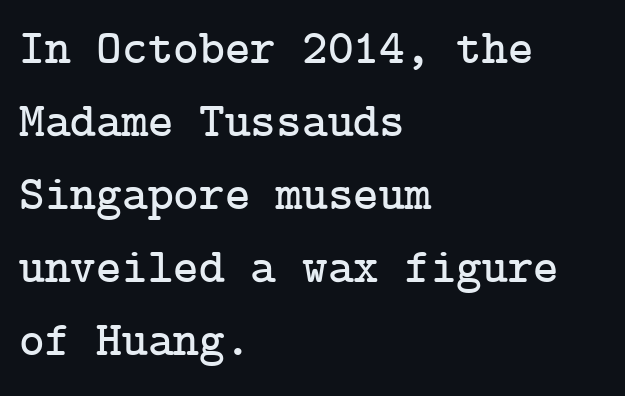
Q: Is the text italic (slanted)? A: No, it is upright.
Q: Is the typeface a serif or a sans-serif typeface? A: Serif.
Q: Is the text underlined? A: No.
Q: How is the paragraph aligned? A: Left-aligned.
Q: Is the spacing between letters normal or unusually wide? A: Normal.
Q: Is the spacing between lines tight, normal or loose? A: Normal.
Q: Width (condensed, normal, or wide)? A: Normal.
Q: Stroke contrast? A: Low.
Q: x-height? A: Medium.
